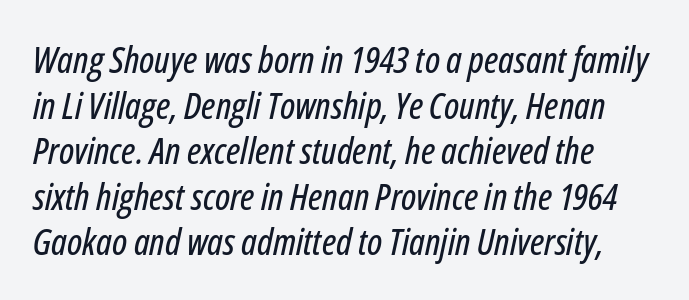
The image shows 37 px condensed type, italic (leaning right); set line spacing 1.23x, normal letter spacing, not underlined; low stroke contrast and a medium x-height.
